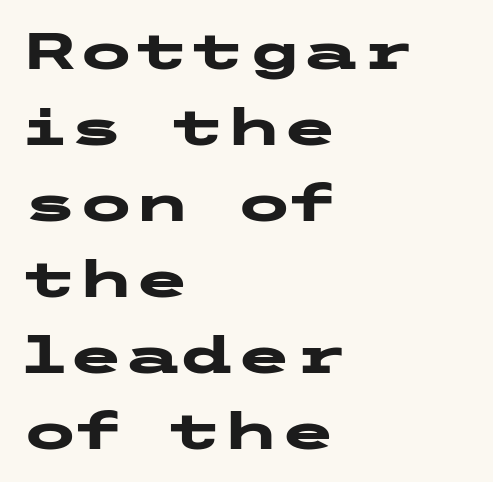
The image shows 51 px heavy, wide sans-serif type, upright; set left-aligned, normal line spacing (1.49x), normal letter spacing, not underlined; low stroke contrast and a medium x-height.
